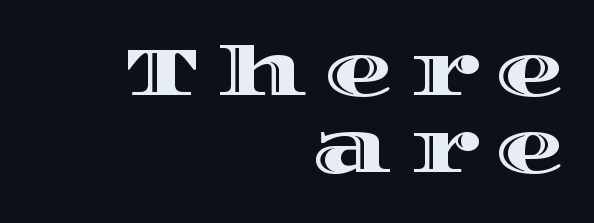
{"italic": "no", "width": "wide", "x_height": "large", "monospaced": "no", "underline": "no", "align": "right", "line_spacing": "tight", "line_spacing_ratio": 1.12, "letter_spacing": "wide", "letter_spacing_em": 0.25, "glyph_px": 69}
